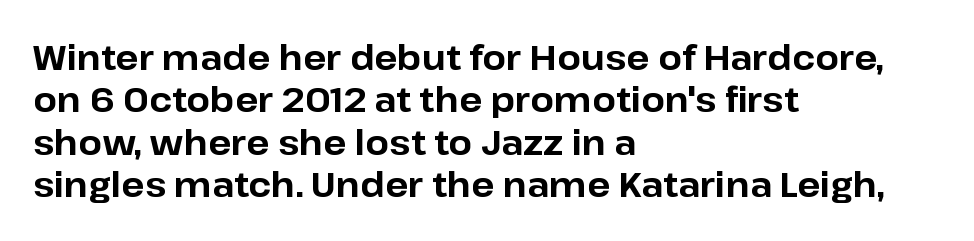
In terms of leading, this rendering sits right in the middle. Each line starts at the same left margin while the right side varies. This is the regular roman posture of the typeface. This is heavy type, rendered in bold. Unmarked baselines from the first word to the last.
